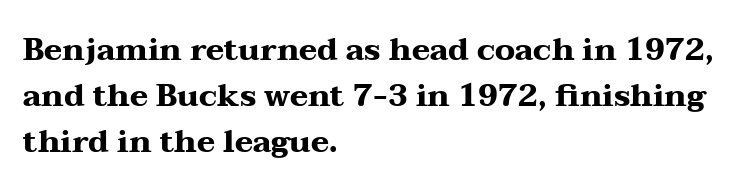
{"serif": "yes", "italic": "no", "bold": "yes", "weight": "heavy", "width": "wide", "stroke_contrast": "medium", "x_height": "medium", "monospaced": "no", "underline": "no", "align": "left", "line_spacing": "normal", "line_spacing_ratio": 1.48, "letter_spacing": "normal", "letter_spacing_em": 0.0, "glyph_px": 31}
